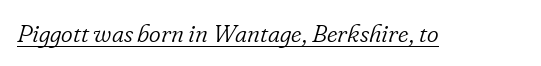
The image shows 25 px text type, italic (leaning right); set normal letter spacing, underlined.
